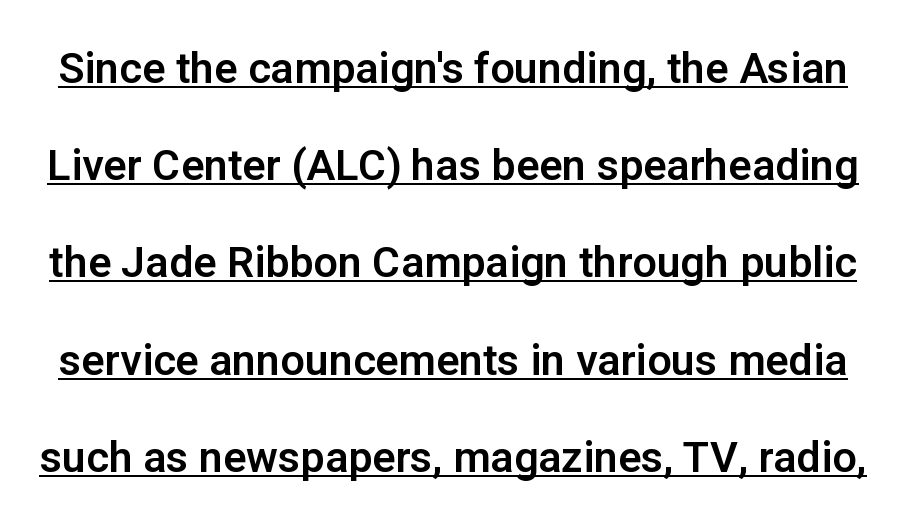
{"serif": "no", "italic": "no", "width": "normal", "stroke_contrast": "low", "x_height": "medium", "monospaced": "no", "underline": "yes", "line_spacing": "loose", "line_spacing_ratio": 2.26, "letter_spacing": "normal", "letter_spacing_em": 0.0, "glyph_px": 43}
